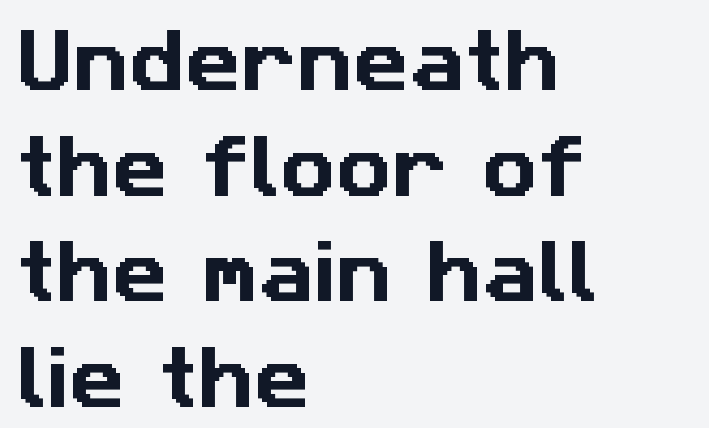
Q: Is the typeface a serif or a sans-serif typeface? A: Sans-serif.
Q: Is the text underlined? A: No.
Q: How is the paragraph aligned? A: Left-aligned.
Q: Is the spacing between letters normal or unusually wide? A: Normal.
Q: Is the spacing between lines tight, normal or loose? A: Normal.
Q: Width (condensed, normal, or wide)? A: Normal.
Q: Stroke contrast? A: Low.
Q: x-height? A: Medium.
Q: Monospaced? A: No.
